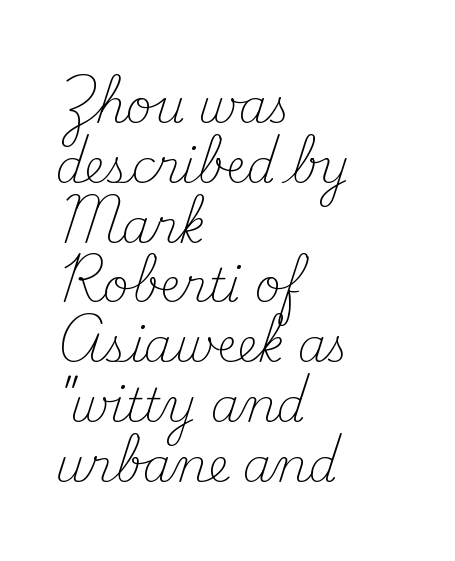
These lines are rendered in a variable-pitch font. A normal amount of white space separates one row of letters from the next. Plain, unruled lines of type. Horizontally, the lines are justified to the leading edge only.
